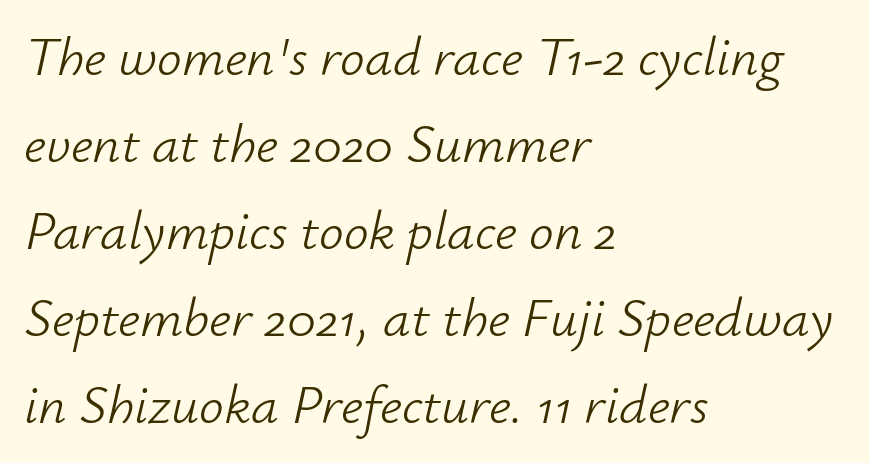
{"italic": "yes", "lean": "right", "slant_degrees": 12, "bold": "no", "weight": "light", "width": "normal", "stroke_contrast": "low", "x_height": "small", "monospaced": "no", "underline": "no", "align": "left", "line_spacing": "normal", "line_spacing_ratio": 1.58, "letter_spacing": "normal", "letter_spacing_em": 0.0, "glyph_px": 55}
